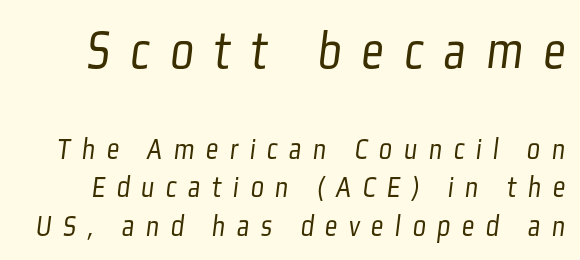
{"serif": "no", "bold": "no", "weight": "light", "width": "condensed", "stroke_contrast": "low", "x_height": "medium", "monospaced": "no", "underline": "no", "line_spacing": "normal", "line_spacing_ratio": 1.25, "letter_spacing": "wide", "letter_spacing_em": 0.37, "larger_block": "first", "size_ratio": 1.77, "glyph_px": 55}
